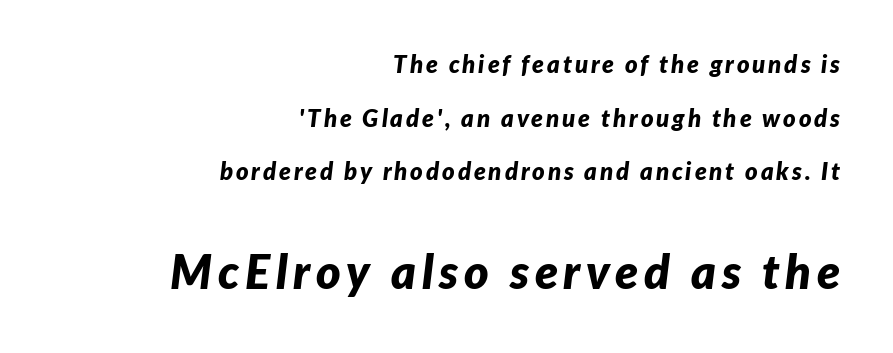
{"italic": "yes", "lean": "right", "slant_degrees": 7, "bold": "yes", "weight": "bold", "width": "normal", "stroke_contrast": "low", "x_height": "medium", "monospaced": "no", "underline": "no", "align": "right", "line_spacing": "loose", "line_spacing_ratio": 2.23, "larger_block": "second", "size_ratio": 1.96, "glyph_px": 47}
